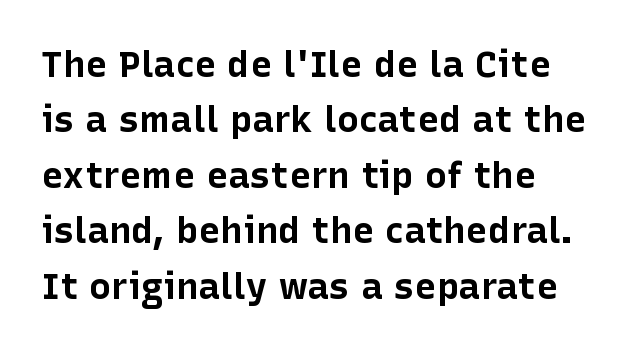
You'd pick this weight for a headline — it's a proper bold. The words here are not underlined. Check where the strokes stop: nothing finishes them off — pure sans. No extra tracking has been applied to these lines. Character widths vary here, with narrow letters taking less room than wide ones. Notice how the stems are strictly vertical — no italics here.
